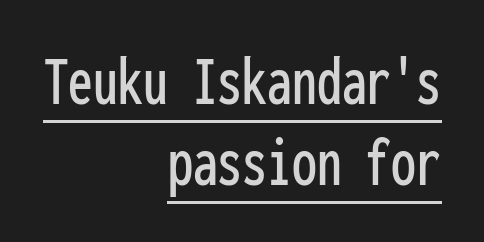
Q: Is the text italic (slanted)? A: No, it is upright.
Q: Is the typeface a serif or a sans-serif typeface? A: Sans-serif.
Q: Is the text underlined? A: Yes.
Q: How is the paragraph aligned? A: Right-aligned.
Q: Is the spacing between letters normal or unusually wide? A: Normal.
Q: Is the spacing between lines tight, normal or loose? A: Tight.
Q: Width (condensed, normal, or wide)? A: Condensed.
Q: Stroke contrast? A: Low.
Q: x-height? A: Medium.
Q: Monospaced? A: Yes.
